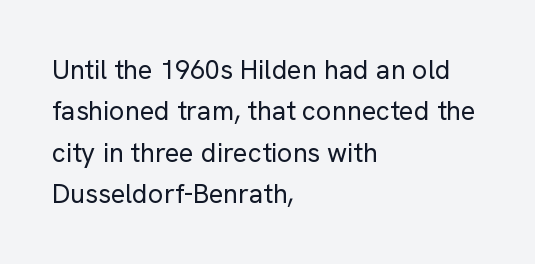
The image shows 27 px text type, upright; set left-aligned, normal line spacing (1.53x), normal letter spacing, not underlined.
